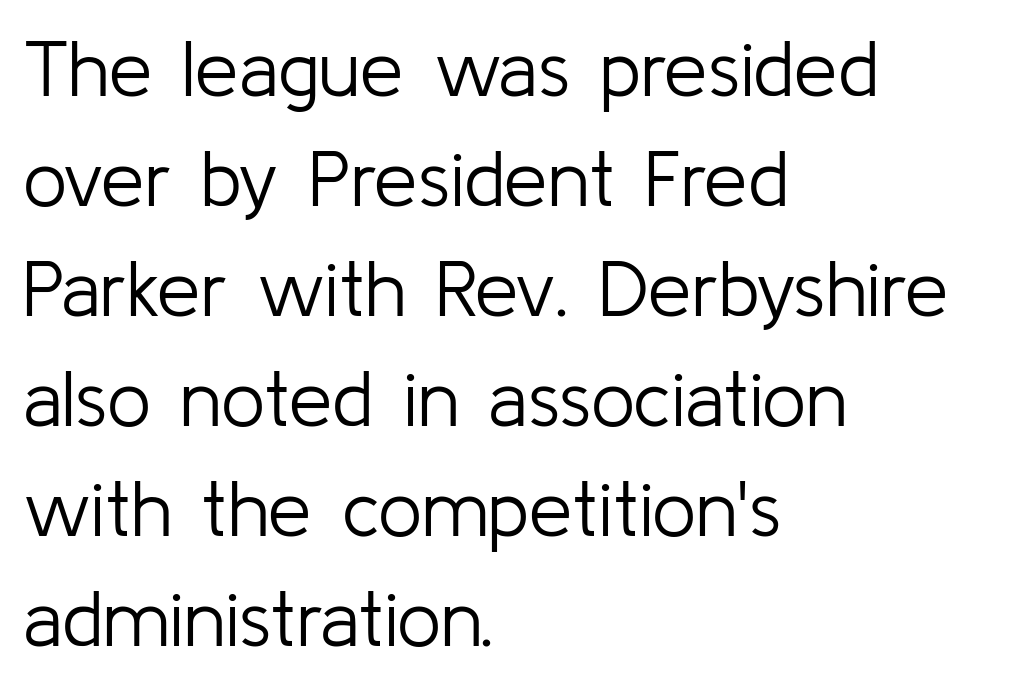
The image shows 78 px light sans-serif type, upright; set left-aligned, normal line spacing (1.41x), normal letter spacing, not underlined; low stroke contrast and a medium x-height.
